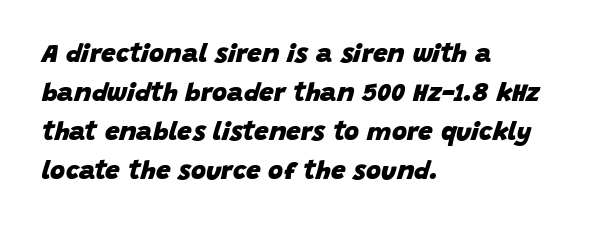
The image shows 26 px bold type, italic (leaning right); set left-aligned, normal line spacing (1.5x), normal letter spacing, not underlined.
